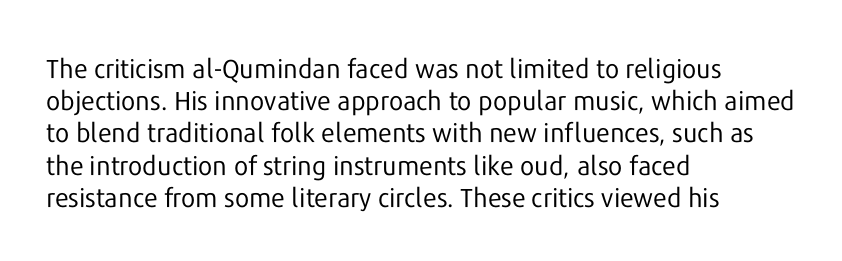
No letter is thick-stroked: the sample isn't bold. The lettering stays uniformly vertical, giving the passage a roman look. This sample uses plain, unmodified letter spacing. These lines stack with their left ends in a neat column. The gap between lines stays unmarked.
